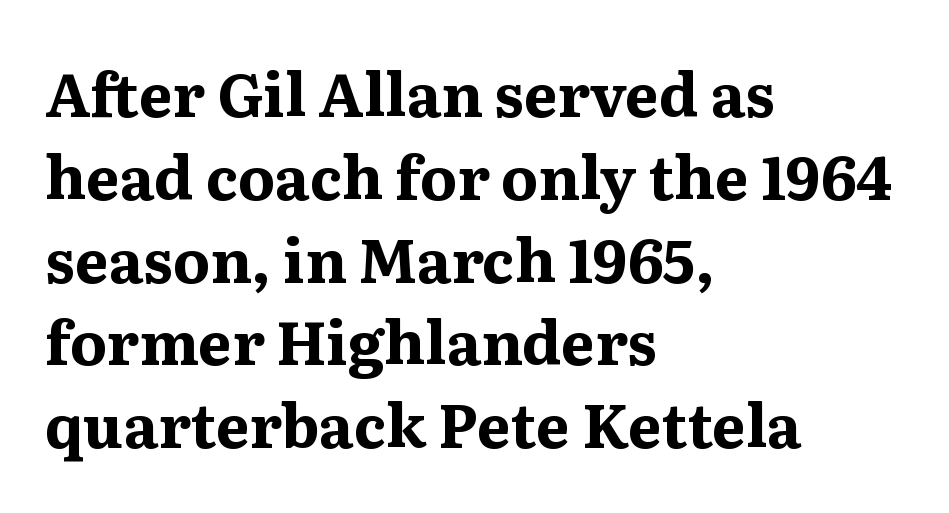
Rendered with straight, roman letterforms. A bare baseline throughout the passage. Visually the block forms a straight wall on the left and a jagged coastline on the right. Does the weight exceed regular? Yes, all the way to bold. How would I describe the line gaps? Plain and ordinary. Does extra space separate the letters? No, they use regular spacing.
